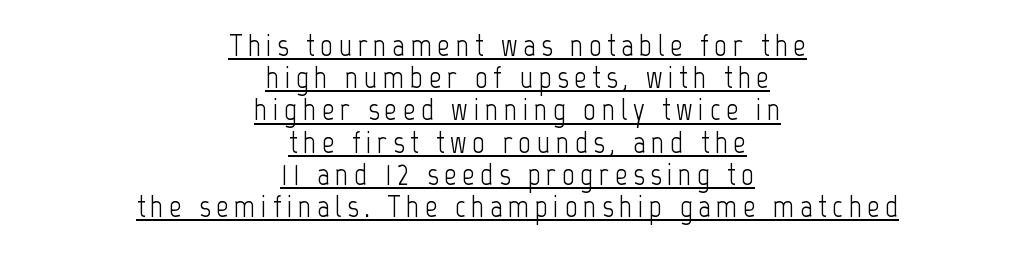
Do the letters lean? They stand straight. Does the type have serifs? No, each stem ends abruptly. The text block is weighted toward neither margin, spreading evenly from the middle. Here the designer chose a conventional face with non-uniform glyph widths. Leading: reduced. The lettering is marked with a stroke running underneath it.
